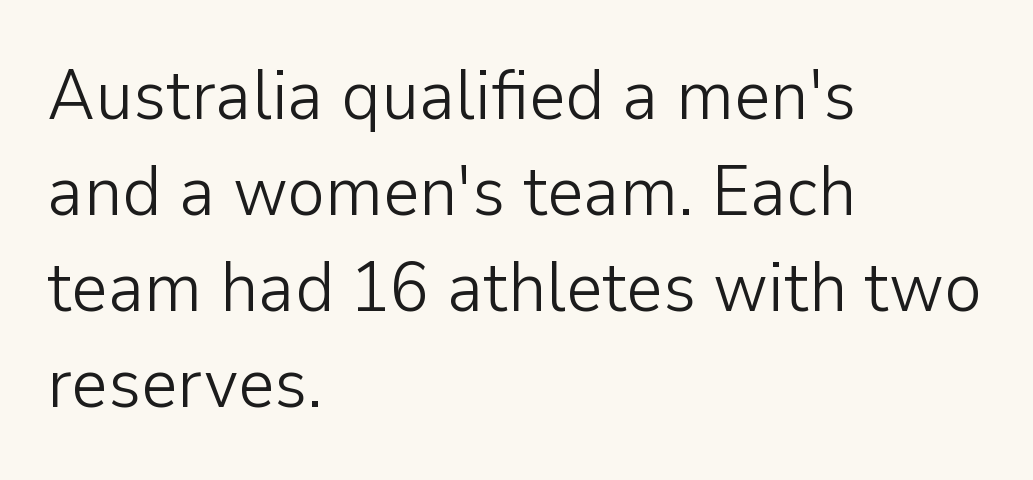
{"serif": "no", "italic": "no", "bold": "no", "weight": "light", "width": "normal", "stroke_contrast": "low", "x_height": "medium", "monospaced": "no", "underline": "no", "align": "left", "line_spacing": "normal", "line_spacing_ratio": 1.35, "letter_spacing": "normal", "letter_spacing_em": 0.0, "glyph_px": 71}
